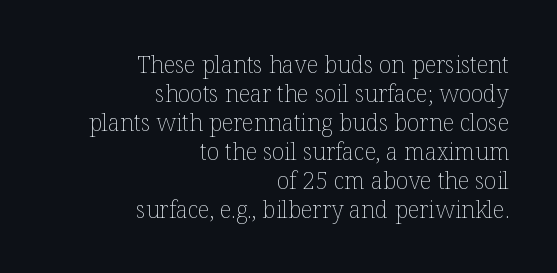
Q: Is the text bold? A: No.
Q: Is the text italic (slanted)? A: No, it is upright.
Q: Is the text underlined? A: No.
Q: How is the paragraph aligned? A: Right-aligned.
Q: Is the spacing between letters normal or unusually wide? A: Normal.
Q: Is the spacing between lines tight, normal or loose? A: Normal.
